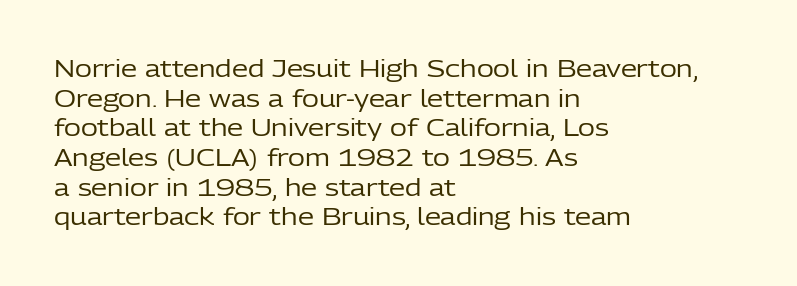
{"italic": "no", "bold": "no", "underline": "no", "align": "left", "line_spacing": "normal", "line_spacing_ratio": 1.29, "letter_spacing": "normal", "letter_spacing_em": 0.0, "glyph_px": 23}
